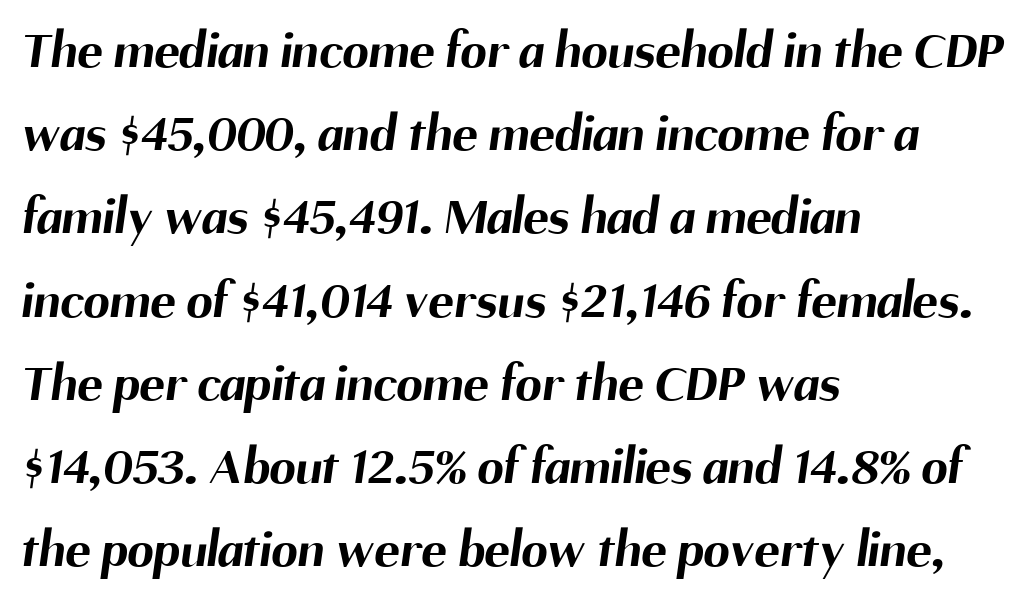
{"serif": "no", "bold": "yes", "weight": "bold", "width": "normal", "stroke_contrast": "medium", "x_height": "medium", "monospaced": "no", "underline": "no", "align": "left", "line_spacing": "normal", "line_spacing_ratio": 1.57, "letter_spacing": "normal", "letter_spacing_em": 0.0, "glyph_px": 53}
